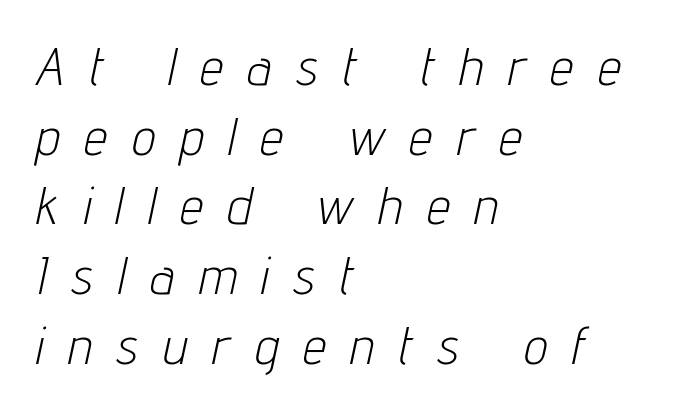
The face looks like a standard text weight, possibly lighter. Spacing verdict: proportional, widths tailored to each character. Bare-footed words on every line. Vertical spacing — default.
